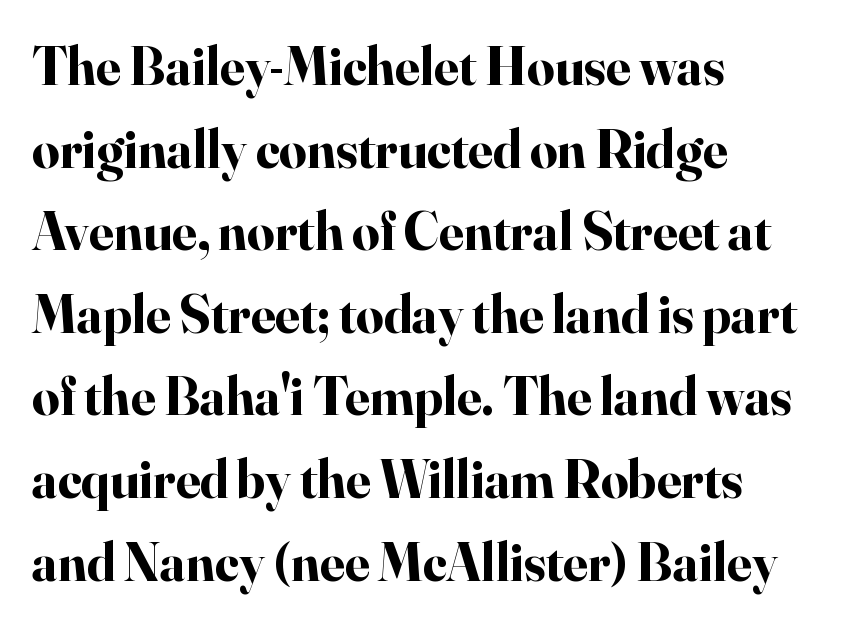
Each row of text sits above clean, open space. The passage is arranged the way most books set body copy — flush left. Each letter keeps its own natural width here, so spacing adapts to shape. Reading down the column, the eye jumps a familiar distance to each next line.
